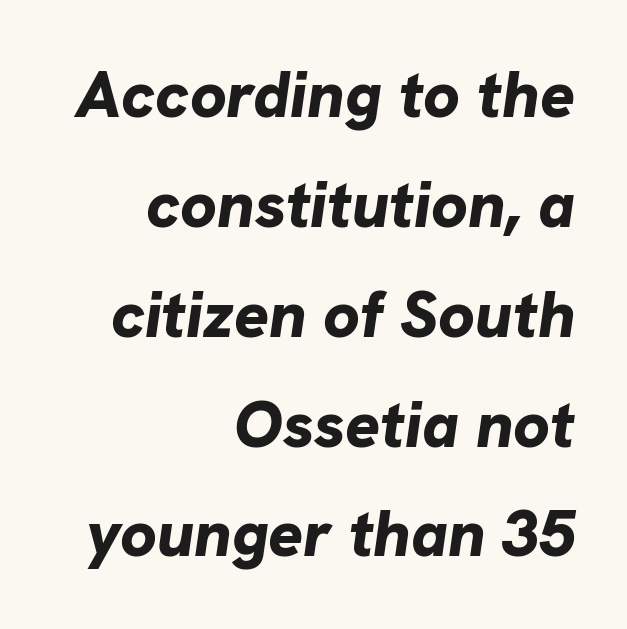
Q: Is the text bold? A: Yes.
Q: Is the text italic (slanted)? A: Yes, it leans right by about 8 degrees.
Q: Is the text underlined? A: No.
Q: How is the paragraph aligned? A: Right-aligned.
Q: Is the spacing between letters normal or unusually wide? A: Normal.
Q: Is the spacing between lines tight, normal or loose? A: Normal.
Q: Width (condensed, normal, or wide)? A: Normal.
Q: Stroke contrast? A: Low.
Q: x-height? A: Medium.
Q: Monospaced? A: No.
